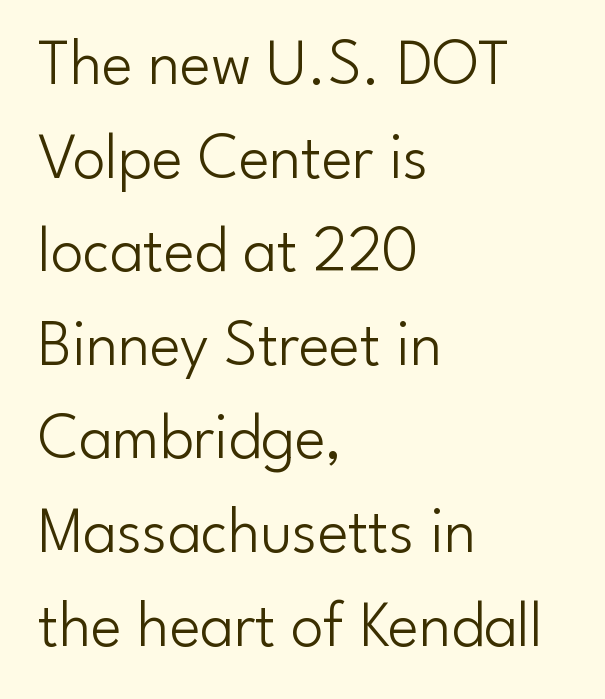
Descenders hang freely into open space. The block of text has a typical density, with ordinary space between rows. Where is the straight margin? On the left. The tracking reads as untouched default to a designer's eye. The typesetting does not lean heavy: it is not bold.
